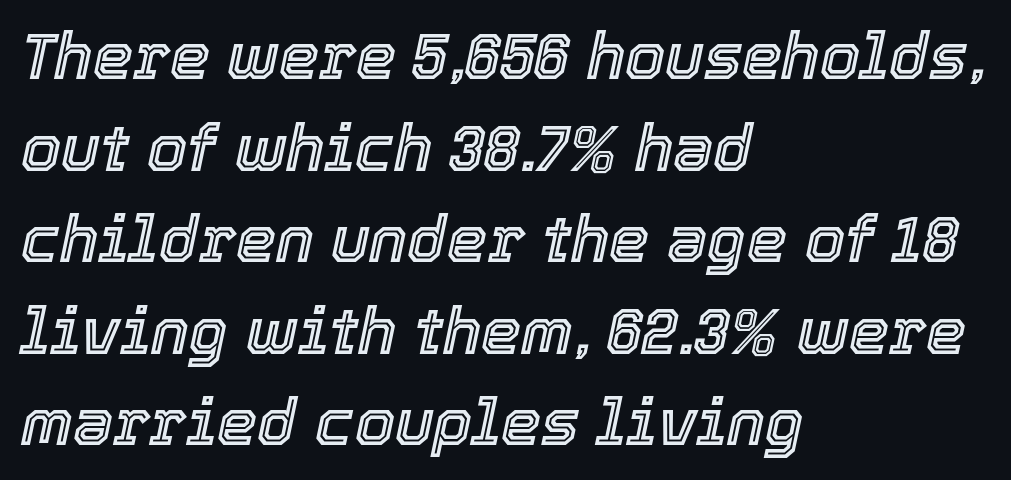
Q: Is the text italic (slanted)? A: Yes, it leans right by about 12 degrees.
Q: Is the text underlined? A: No.
Q: How is the paragraph aligned? A: Left-aligned.
Q: Is the spacing between letters normal or unusually wide? A: Normal.
Q: Is the spacing between lines tight, normal or loose? A: Normal.
Q: Width (condensed, normal, or wide)? A: Normal.
Q: x-height? A: Medium.
Q: Monospaced? A: No.
